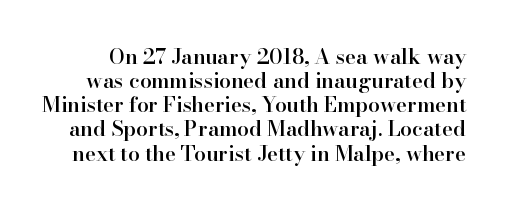
Q: Is the text bold? A: Semi-bold.
Q: Is the text italic (slanted)? A: No, it is upright.
Q: Is the text underlined? A: No.
Q: Is the spacing between letters normal or unusually wide? A: Normal.
Q: Is the spacing between lines tight, normal or loose? A: Tight.
